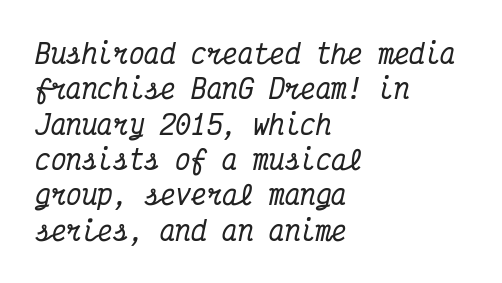
{"italic": "yes", "lean": "right", "slant_degrees": 12, "underline": "no", "align": "left", "line_spacing": "normal", "line_spacing_ratio": 1.36, "letter_spacing": "normal", "letter_spacing_em": 0.0, "glyph_px": 26}
